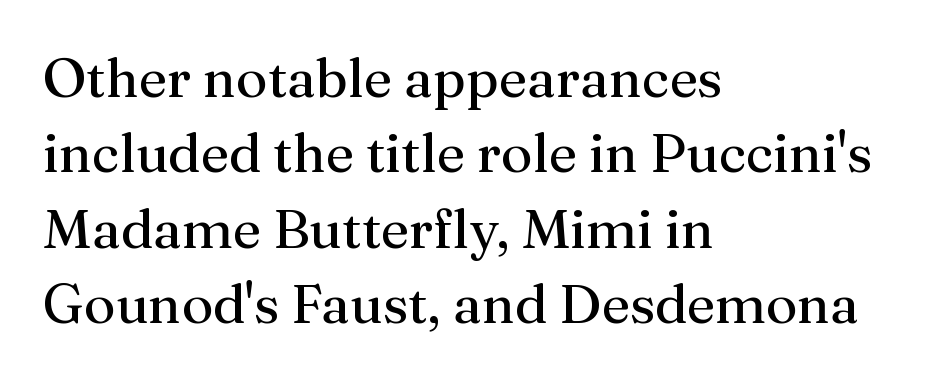
{"serif": "yes", "italic": "no", "bold": "no", "weight": "regular", "width": "normal", "stroke_contrast": "medium", "x_height": "medium", "monospaced": "no", "underline": "no", "align": "left", "line_spacing": "normal", "line_spacing_ratio": 1.37, "letter_spacing": "normal", "letter_spacing_em": 0.0, "glyph_px": 55}
